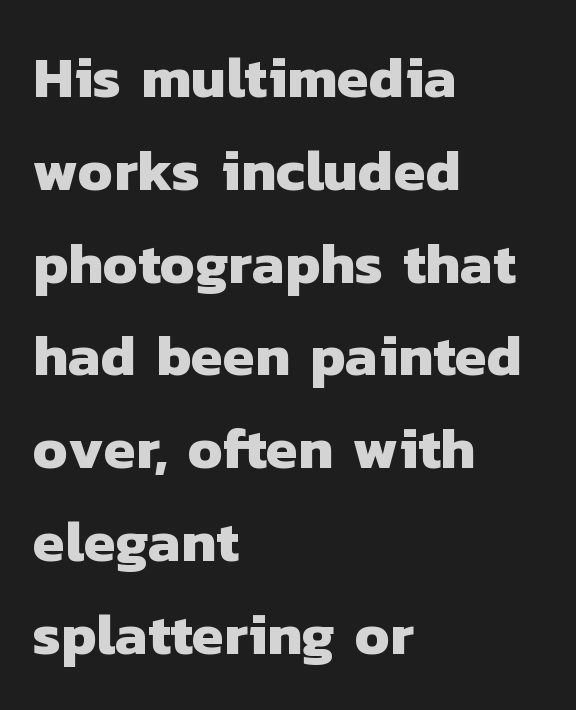
The image shows 58 px heavy sans-serif type; set left-aligned, normal line spacing (1.6x), normal letter spacing, not underlined; low stroke contrast and a medium x-height.
